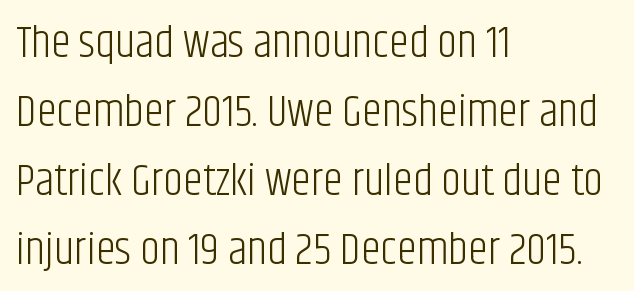
Q: Is the text bold? A: No.
Q: Is the text italic (slanted)? A: No, it is upright.
Q: Is the typeface a serif or a sans-serif typeface? A: Sans-serif.
Q: Is the text underlined? A: No.
Q: How is the paragraph aligned? A: Left-aligned.
Q: Is the spacing between letters normal or unusually wide? A: Normal.
Q: Is the spacing between lines tight, normal or loose? A: Normal.
Q: Width (condensed, normal, or wide)? A: Condensed.
Q: Stroke contrast? A: Low.
Q: x-height? A: Large.
Q: Monospaced? A: No.
